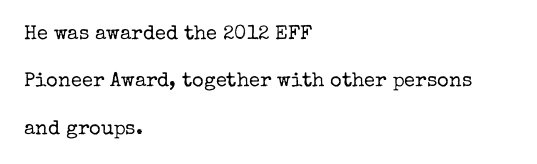
{"italic": "no", "bold": "no", "underline": "no", "align": "left", "line_spacing": "loose", "line_spacing_ratio": 2.37, "letter_spacing": "normal", "letter_spacing_em": 0.0, "glyph_px": 20}
